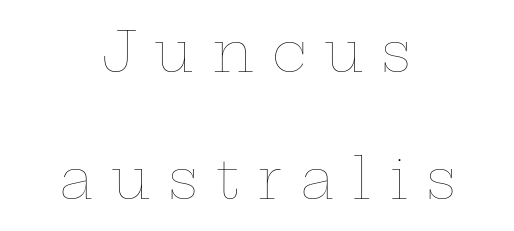
The image shows 56 px thin, wide type, upright; set centered, loose line spacing (2.27x), unusually wide letter spacing (+0.32 em), not underlined; low stroke contrast and a medium x-height.
